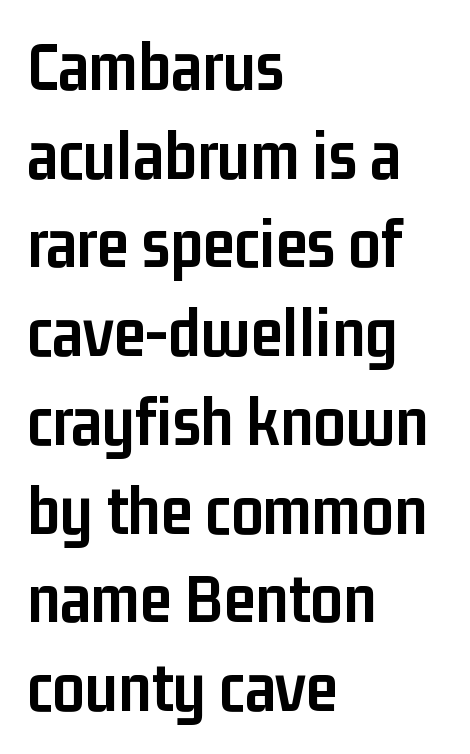
Q: Is the text bold? A: Yes.
Q: Is the text italic (slanted)? A: No, it is upright.
Q: Is the typeface a serif or a sans-serif typeface? A: Sans-serif.
Q: Is the text underlined? A: No.
Q: How is the paragraph aligned? A: Left-aligned.
Q: Is the spacing between letters normal or unusually wide? A: Normal.
Q: Is the spacing between lines tight, normal or loose? A: Normal.
Q: Width (condensed, normal, or wide)? A: Condensed.
Q: Stroke contrast? A: Low.
Q: x-height? A: Medium.
Q: Monospaced? A: No.
